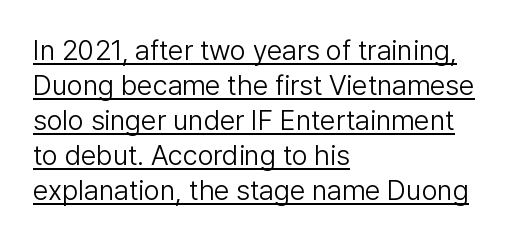
{"serif": "no", "italic": "no", "bold": "no", "weight": "light", "width": "normal", "stroke_contrast": "low", "x_height": "medium", "monospaced": "no", "underline": "yes", "align": "left", "line_spacing": "normal", "line_spacing_ratio": 1.25, "letter_spacing": "normal", "letter_spacing_em": 0.0, "glyph_px": 28}
